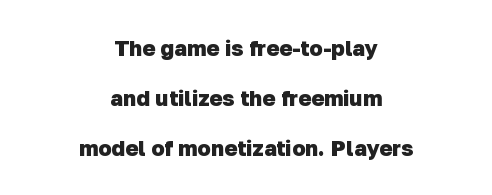
{"bold": "yes", "underline": "no", "align": "center", "line_spacing": "loose", "line_spacing_ratio": 2.27, "letter_spacing": "normal", "letter_spacing_em": 0.0, "glyph_px": 22}
